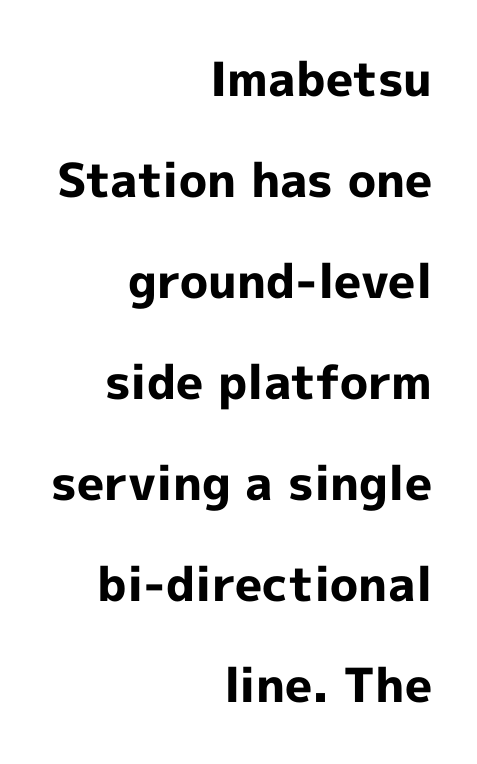
This is sans-serif lettering, the kind often seen on screens and signage. These lines carry a lot of weight — the face is fully bold. The tracking reads as untouched default to a designer's eye. Just letters on the line, the space beneath them empty. You could fit nearly another row in the gap between these rows. Designer's note — italics off, roman on.
